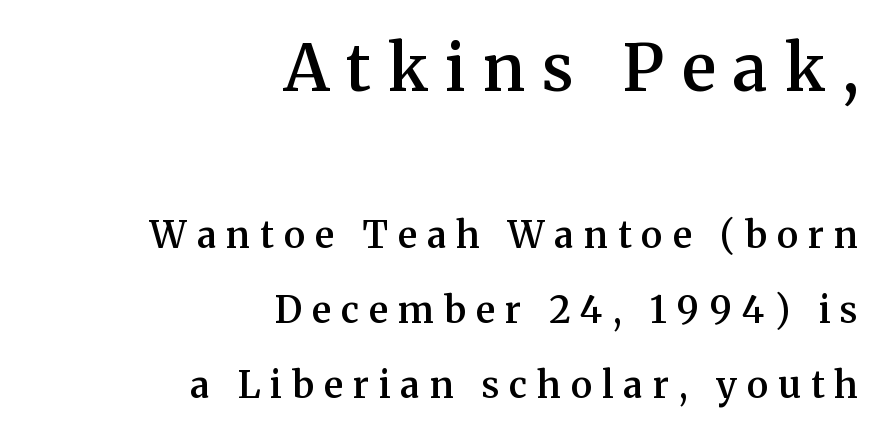
The image shows 65 px semibold serif type, upright; set right-aligned, loose line spacing (2.03x), unusually wide letter spacing (+0.27 em), not underlined; the first (top) block is 1.76x larger; medium stroke contrast and a medium x-height.
